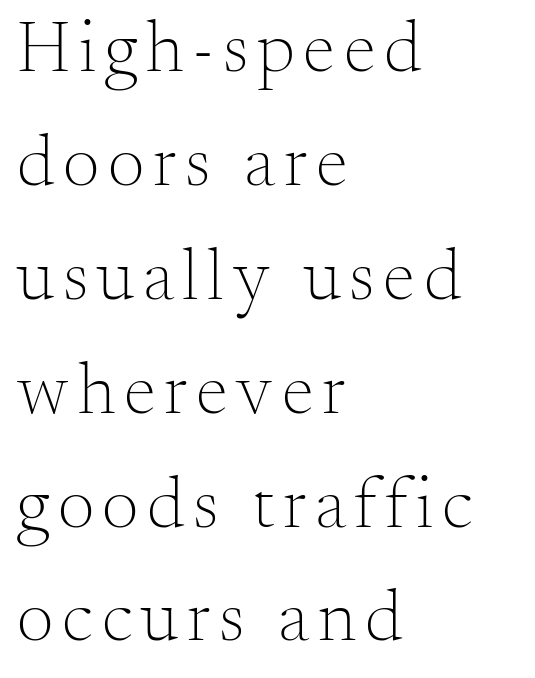
The image shows 73 px light serif type, upright; set left-aligned, normal line spacing (1.56x), not underlined; medium stroke contrast and a small x-height.
